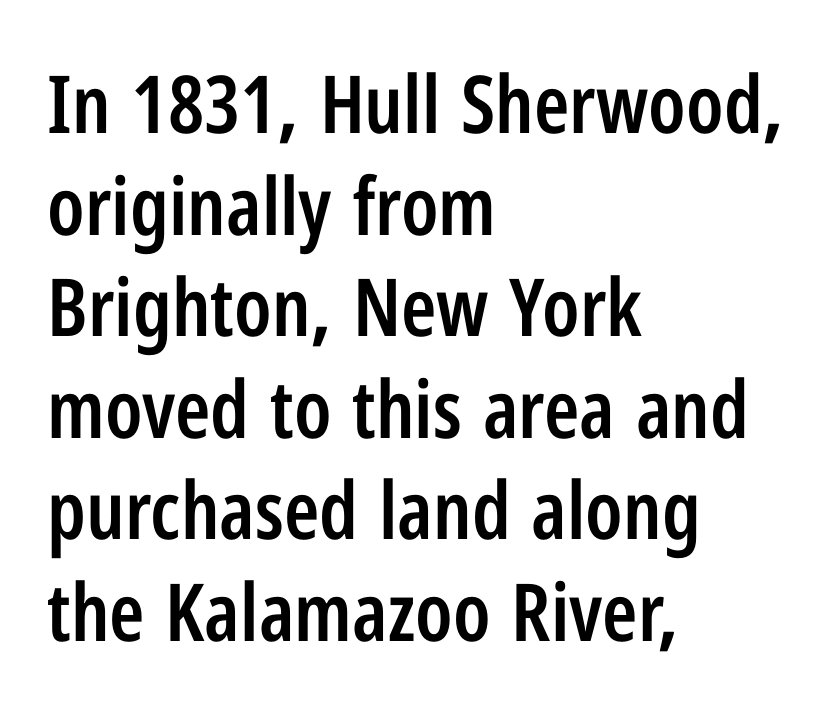
{"serif": "no", "italic": "no", "bold": "semi", "weight": "semibold", "width": "condensed", "stroke_contrast": "low", "x_height": "medium", "monospaced": "no", "underline": "no", "align": "left", "line_spacing": "normal", "line_spacing_ratio": 1.27, "letter_spacing": "normal", "letter_spacing_em": 0.0, "glyph_px": 80}
